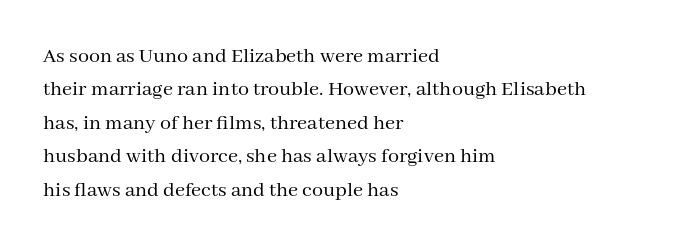
The image shows 22 px text type, upright; set left-aligned, normal line spacing (1.52x), normal letter spacing, not underlined.
